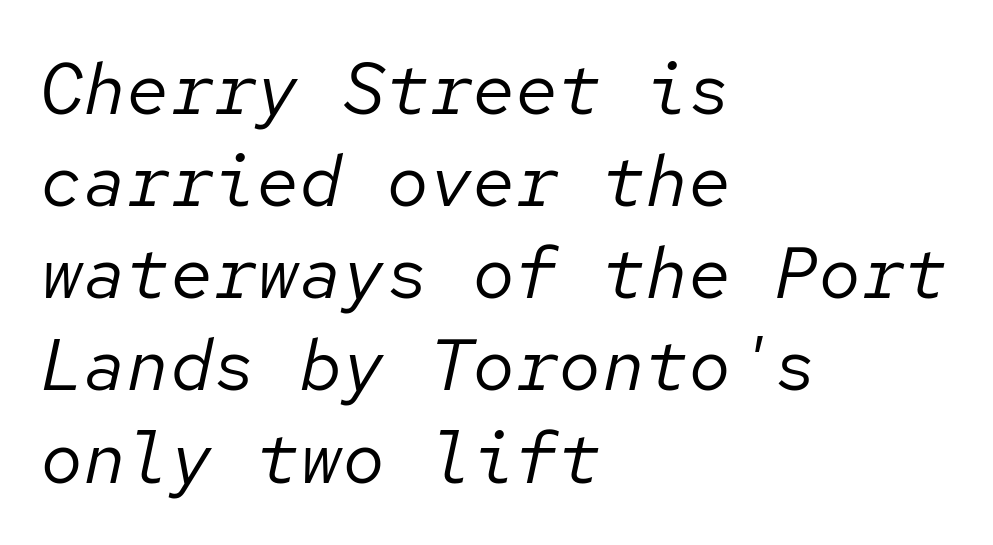
{"italic": "yes", "lean": "right", "slant_degrees": 12, "bold": "no", "weight": "regular", "width": "normal", "stroke_contrast": "low", "x_height": "medium", "monospaced": "yes", "underline": "no", "align": "left", "line_spacing": "normal", "line_spacing_ratio": 1.28, "letter_spacing": "normal", "letter_spacing_em": 0.0, "glyph_px": 72}
